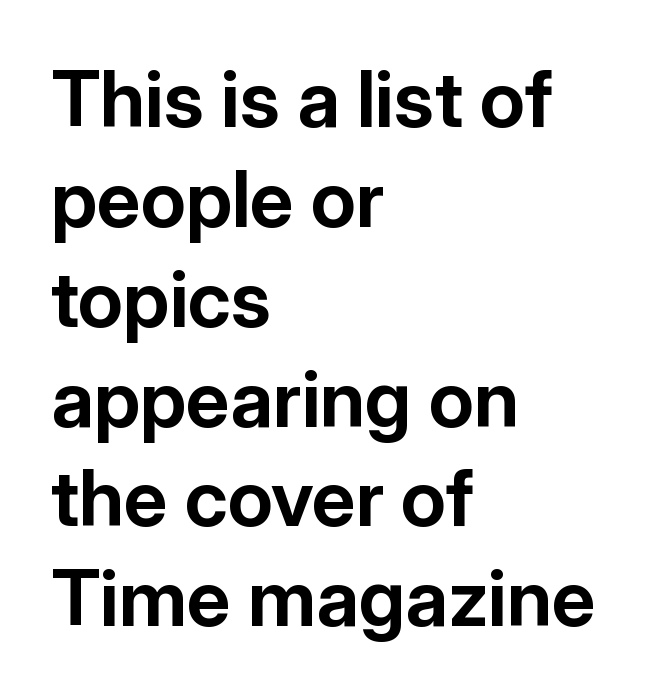
Q: Is the text bold? A: Yes.
Q: Is the text italic (slanted)? A: No, it is upright.
Q: Is the typeface a serif or a sans-serif typeface? A: Sans-serif.
Q: Is the text underlined? A: No.
Q: How is the paragraph aligned? A: Left-aligned.
Q: Is the spacing between letters normal or unusually wide? A: Normal.
Q: Is the spacing between lines tight, normal or loose? A: Normal.
Q: Width (condensed, normal, or wide)? A: Normal.
Q: Stroke contrast? A: Low.
Q: x-height? A: Medium.
Q: Monospaced? A: No.
